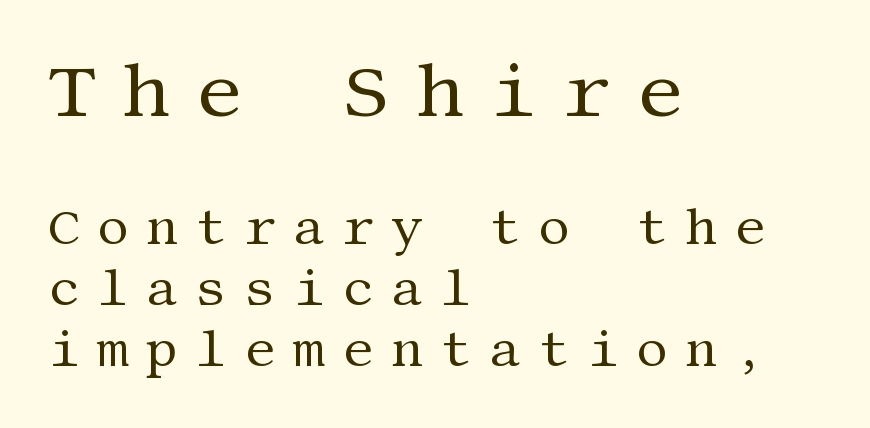
{"serif": "yes", "italic": "no", "bold": "no", "weight": "regular", "width": "normal", "stroke_contrast": "medium", "x_height": "large", "underline": "no", "align": "left", "line_spacing_ratio": 1.22, "letter_spacing": "wide", "letter_spacing_em": 0.34, "larger_block": "first", "size_ratio": 1.5, "glyph_px": 75}
